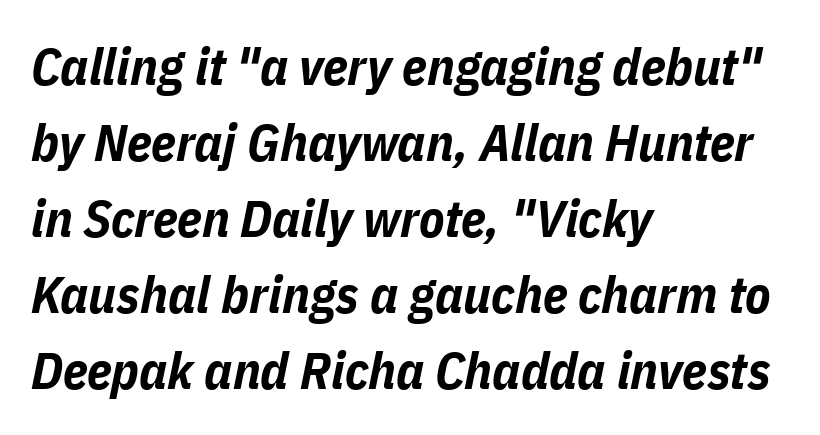
The image shows 52 px bold, condensed type, italic (leaning right); set left-aligned, normal line spacing (1.46x), normal letter spacing, not underlined; low stroke contrast and a medium x-height.
